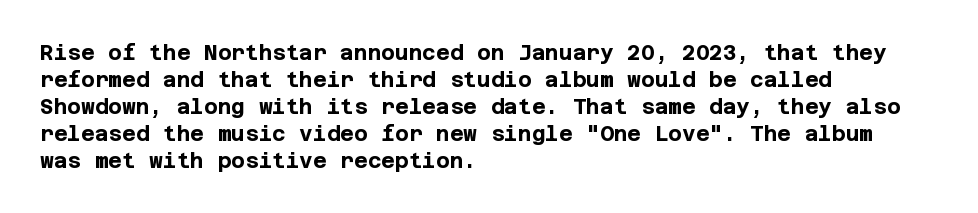
The image shows 21 px bold type, upright; set left-aligned, normal line spacing (1.28x), normal letter spacing, not underlined.
